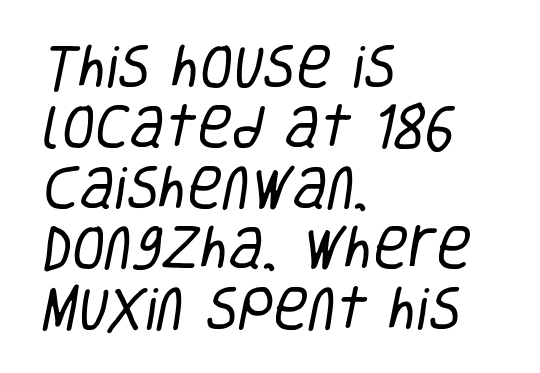
There is no visible air inserted between adjacent glyphs. Vertical spacing — default. In terms of letterform style, serifs are entirely absent. Note the varied advance widths — an 'i' is clearly narrower than an 'm'. The rag falls on the right side of this text block.
